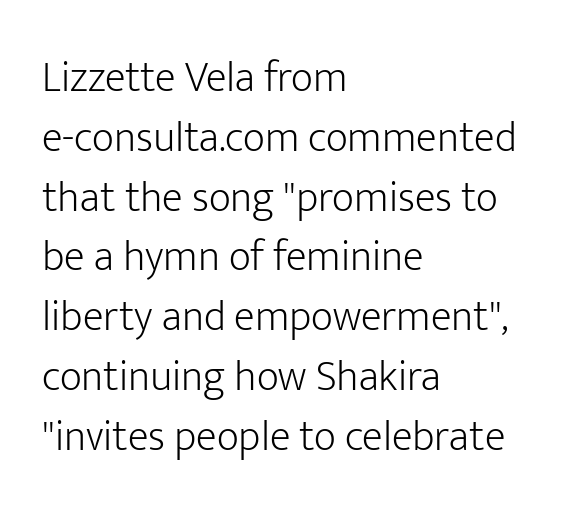
The image shows 43 px light sans-serif type, upright; set left-aligned, normal line spacing (1.39x), normal letter spacing, not underlined; low stroke contrast and a medium x-height.
